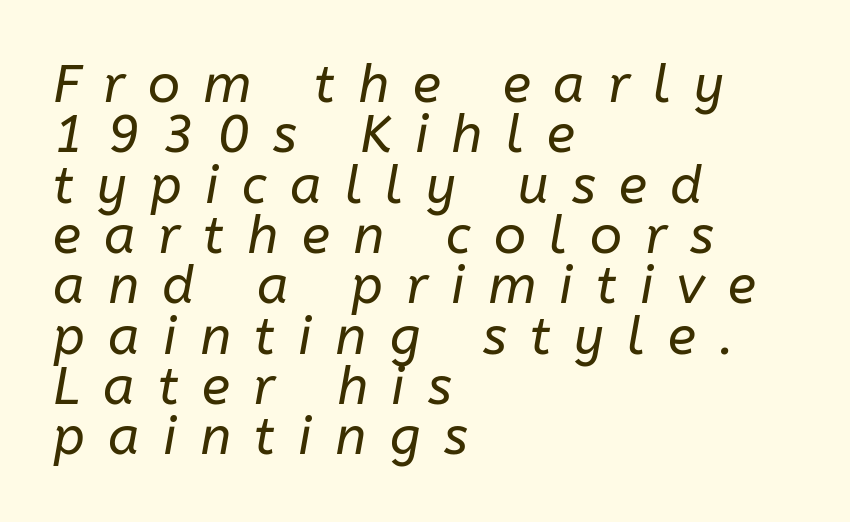
Q: Is the text bold? A: No.
Q: Is the text italic (slanted)? A: Yes, it leans right by about 10 degrees.
Q: Is the text underlined? A: No.
Q: How is the paragraph aligned? A: Left-aligned.
Q: Is the spacing between letters normal or unusually wide? A: Unusually wide.
Q: Is the spacing between lines tight, normal or loose? A: Tight.
Q: Width (condensed, normal, or wide)? A: Normal.
Q: Stroke contrast? A: Low.
Q: x-height? A: Medium.
Q: Monospaced? A: No.
